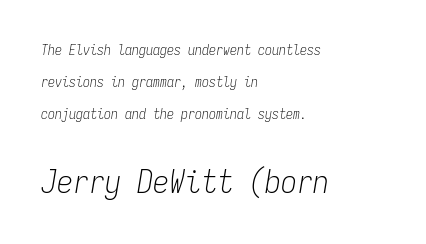
Q: Is the text bold? A: No.
Q: Is the text italic (slanted)? A: Yes, it leans right by about 9 degrees.
Q: Is the text underlined? A: No.
Q: How is the paragraph aligned? A: Left-aligned.
Q: Is the spacing between letters normal or unusually wide? A: Normal.
Q: Is the spacing between lines tight, normal or loose? A: Loose.
Q: Which block of text is set in a larger size, the first (top) or the second (bottom)? A: The second (bottom) one.
Q: Width (condensed, normal, or wide)? A: Condensed.
Q: Stroke contrast? A: Low.
Q: x-height? A: Medium.
Q: Monospaced? A: Yes.
